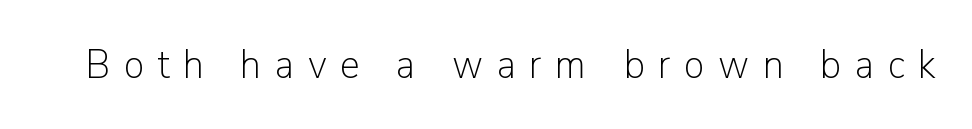
Q: Is the text bold? A: No.
Q: Is the text italic (slanted)? A: No, it is upright.
Q: Is the typeface a serif or a sans-serif typeface? A: Sans-serif.
Q: Is the text underlined? A: No.
Q: Is the spacing between letters normal or unusually wide? A: Unusually wide.
Q: Width (condensed, normal, or wide)? A: Normal.
Q: Stroke contrast? A: Low.
Q: x-height? A: Medium.
Q: Monospaced? A: No.
